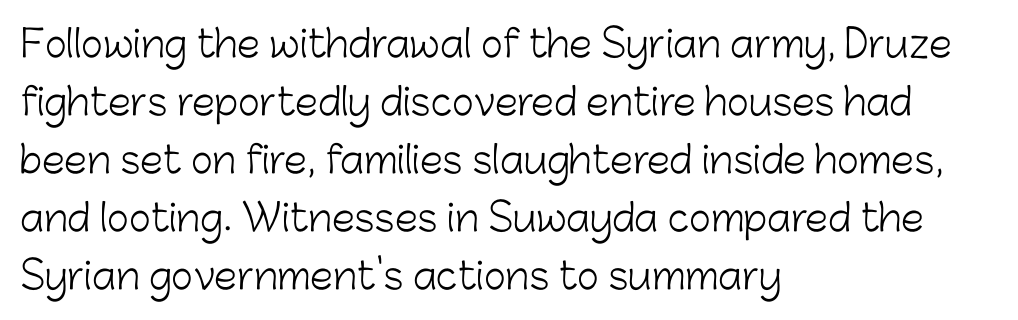
Q: Is the text bold? A: No.
Q: Is the text italic (slanted)? A: No, it is upright.
Q: Is the typeface a serif or a sans-serif typeface? A: Sans-serif.
Q: Is the text underlined? A: No.
Q: How is the paragraph aligned? A: Left-aligned.
Q: Is the spacing between letters normal or unusually wide? A: Normal.
Q: Is the spacing between lines tight, normal or loose? A: Normal.
Q: Width (condensed, normal, or wide)? A: Normal.
Q: Stroke contrast? A: Low.
Q: x-height? A: Medium.
Q: Monospaced? A: No.
